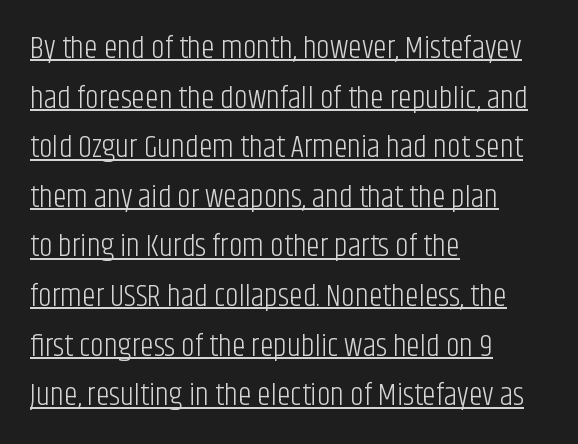
Q: Is the text bold? A: No.
Q: Is the text italic (slanted)? A: No, it is upright.
Q: Is the typeface a serif or a sans-serif typeface? A: Sans-serif.
Q: Is the text underlined? A: Yes.
Q: How is the paragraph aligned? A: Left-aligned.
Q: Is the spacing between letters normal or unusually wide? A: Normal.
Q: Is the spacing between lines tight, normal or loose? A: Normal.
Q: Width (condensed, normal, or wide)? A: Condensed.
Q: Stroke contrast? A: Low.
Q: x-height? A: Large.
Q: Monospaced? A: No.
